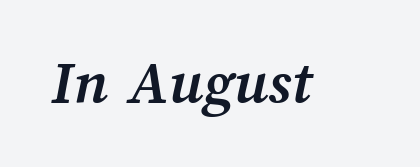
{"bold": "yes", "weight": "semibold", "width": "normal", "stroke_contrast": "medium", "x_height": "medium", "monospaced": "no", "underline": "no", "letter_spacing": "normal", "letter_spacing_em": 0.0, "glyph_px": 64}
